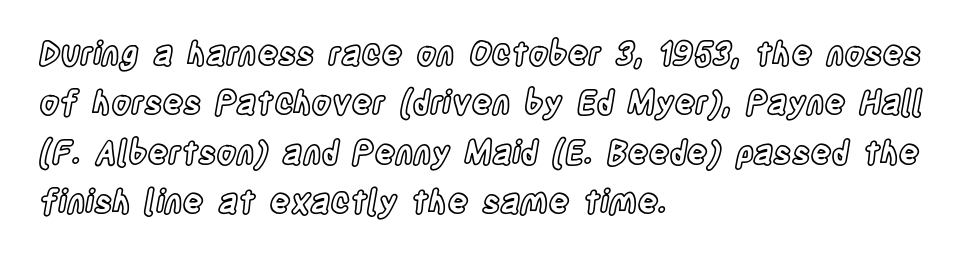
Descender tails drop into unmarked territory. How would I describe the line gaps? Plain and ordinary. This rendering leaves character spacing at its baseline value. The paragraph has a hard left edge and a soft right edge.
